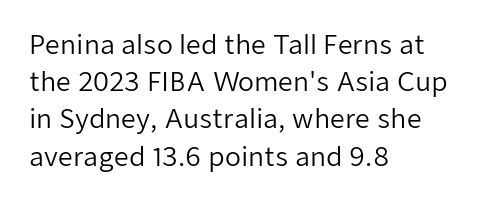
The rendering anchors every line to the left-hand side. A clean baseline with only descenders dipping below it. No chunkiness to these letters — they're not bold. Leading matches the norm, producing a regular column. Ascenders rise straight up at ninety degrees. Nobody touched the tracking dial on this one.
